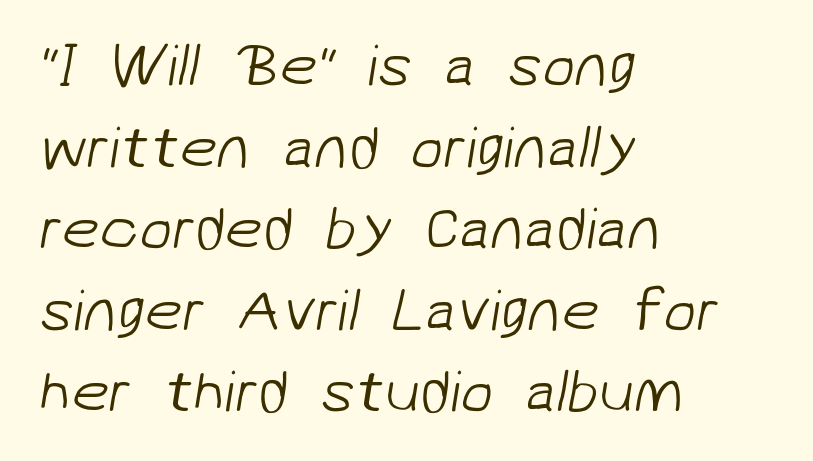
Plain, unruled lines of type. This is sans-serif lettering, the kind often seen on screens and signage. Students, observe: this is what conventionally led text looks like. Every row of glyphs begins at an identical x-position on the left. Weight: regular or lighter.
